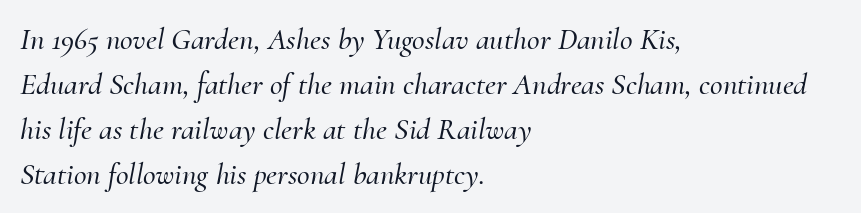
{"serif": "yes", "italic": "yes", "lean": "right", "slant_degrees": 10, "width": "normal", "stroke_contrast": "medium", "x_height": "small", "monospaced": "no", "underline": "no", "align": "left", "line_spacing": "normal", "line_spacing_ratio": 1.45, "letter_spacing": "normal", "letter_spacing_em": 0.0, "glyph_px": 31}
